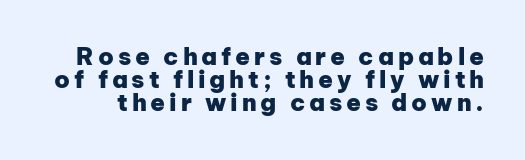
{"italic": "no", "bold": "yes", "underline": "no", "line_spacing": "tight", "line_spacing_ratio": 0.96, "glyph_px": 24}
